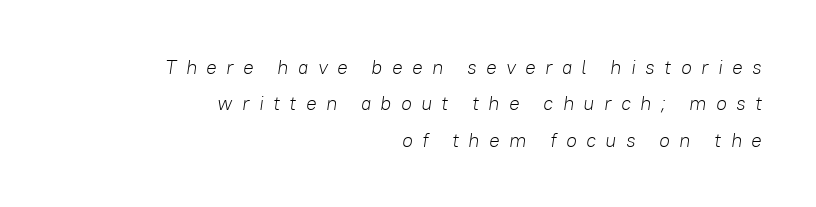
Q: Is the text bold? A: No.
Q: Is the text italic (slanted)? A: Yes, it leans right by about 8 degrees.
Q: Is the text underlined? A: No.
Q: How is the paragraph aligned? A: Right-aligned.
Q: Is the spacing between letters normal or unusually wide? A: Unusually wide.
